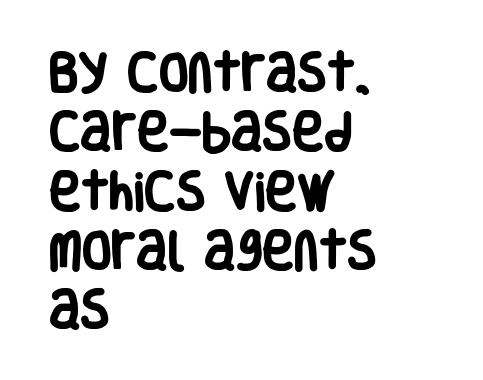
The image shows 43 px heavy, condensed sans-serif type, upright; set left-aligned, normal line spacing (1.38x), normal letter spacing, not underlined; low stroke contrast and a large x-height.
